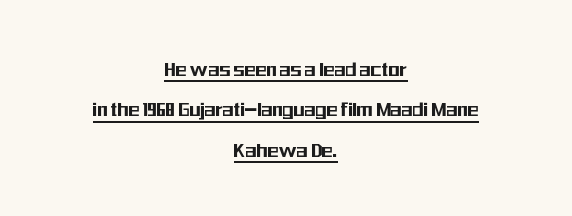
The image shows 23 px text type, upright; set centered, line spacing 1.76x, normal letter spacing, underlined.
